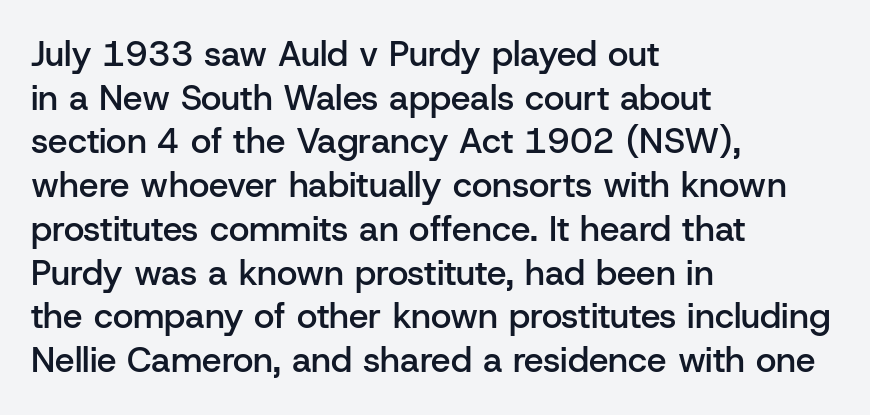
The image shows 35 px semibold sans-serif type, upright; set left-aligned, normal line spacing (1.25x), normal letter spacing, not underlined; low stroke contrast and a medium x-height.
